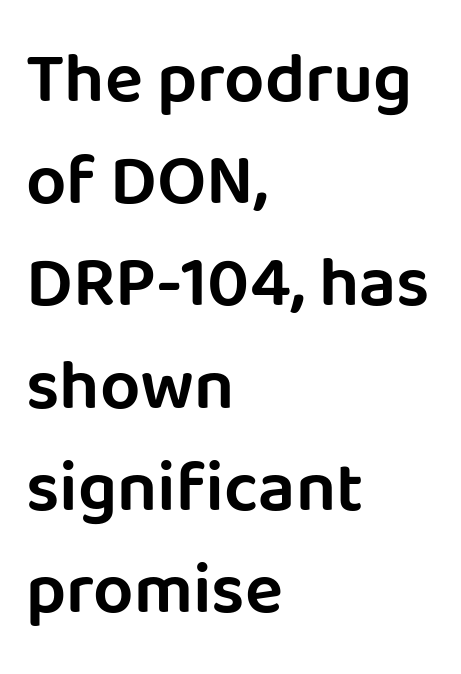
{"serif": "no", "italic": "no", "width": "normal", "stroke_contrast": "low", "x_height": "large", "monospaced": "no", "underline": "no", "align": "left", "line_spacing": "normal", "line_spacing_ratio": 1.44, "letter_spacing": "normal", "letter_spacing_em": 0.0, "glyph_px": 71}
